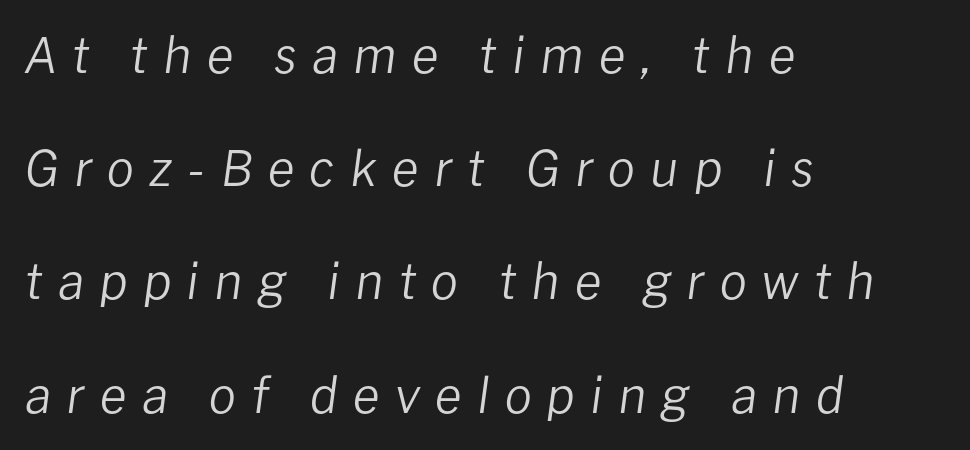
Loosely led — the rows are spread out. Substantial extra tracking has been applied to these lines. Is the type slanted? Yes — the strokes lean at a clear angle. This sample is left-justified, so line endings fall wherever the words run out.
